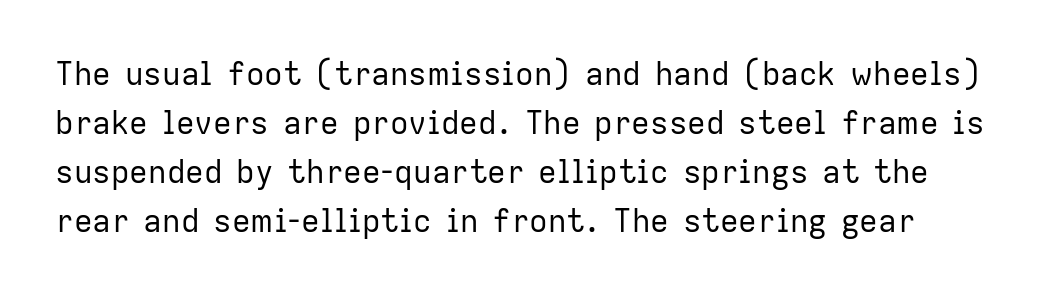
The image shows 31 px regular-weight sans-serif type, upright; set normal line spacing (1.58x), normal letter spacing, not underlined; low stroke contrast and a medium x-height.
